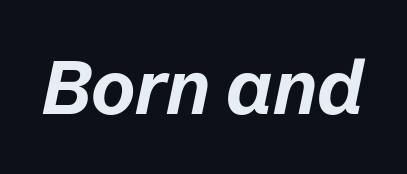
Q: Is the text bold? A: Yes.
Q: Is the text italic (slanted)? A: Yes, it leans right by about 12 degrees.
Q: Is the text underlined? A: No.
Q: Is the spacing between letters normal or unusually wide? A: Normal.
Q: Width (condensed, normal, or wide)? A: Normal.
Q: Stroke contrast? A: Low.
Q: x-height? A: Medium.
Q: Monospaced? A: No.
